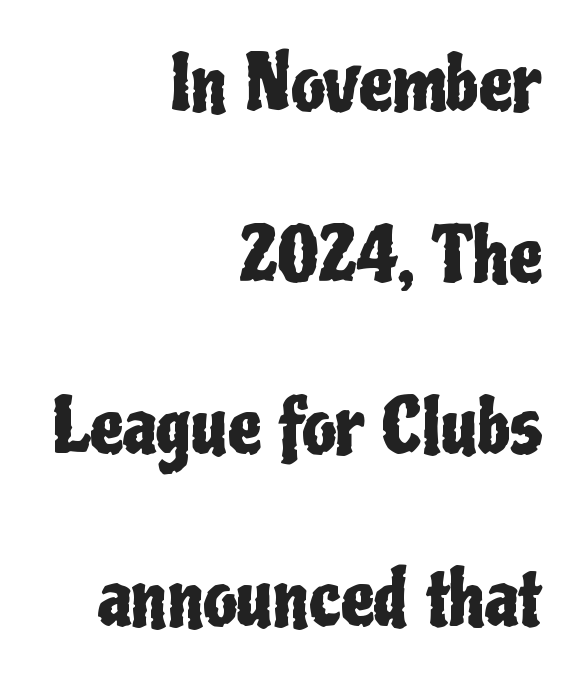
These lines stand farther apart than default settings would place them. The space directly below the letters is spotless. Look at the bottom of the vertical strokes: they stop flat, with no serifs. The setting favours the right margin, as signatures and pull-quotes sometimes do. The horizontal fit of the characters is conventional and even. This is roman type, the default non-slanted kind.
